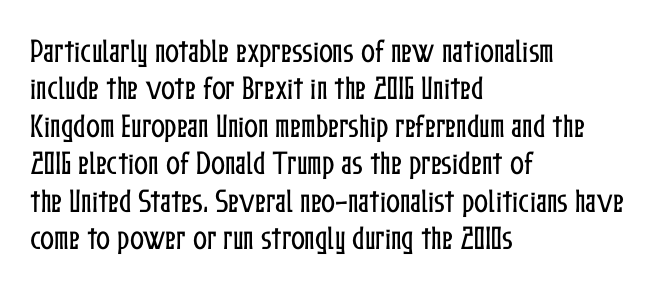
A typesetter would call this zero additional tracking. The string is rendered with underlining switched off. Reading down the block, your eye returns to a fixed left position each line. The lines sit at an ordinary, default distance from one another.
